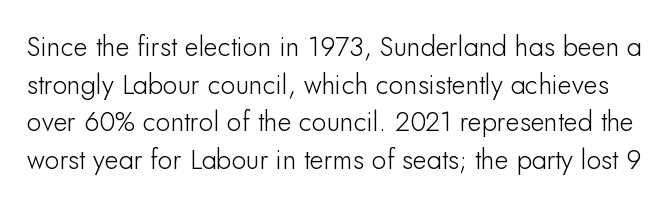
{"italic": "no", "underline": "no", "line_spacing": "normal", "line_spacing_ratio": 1.39, "letter_spacing": "normal", "letter_spacing_em": 0.0, "glyph_px": 27}
